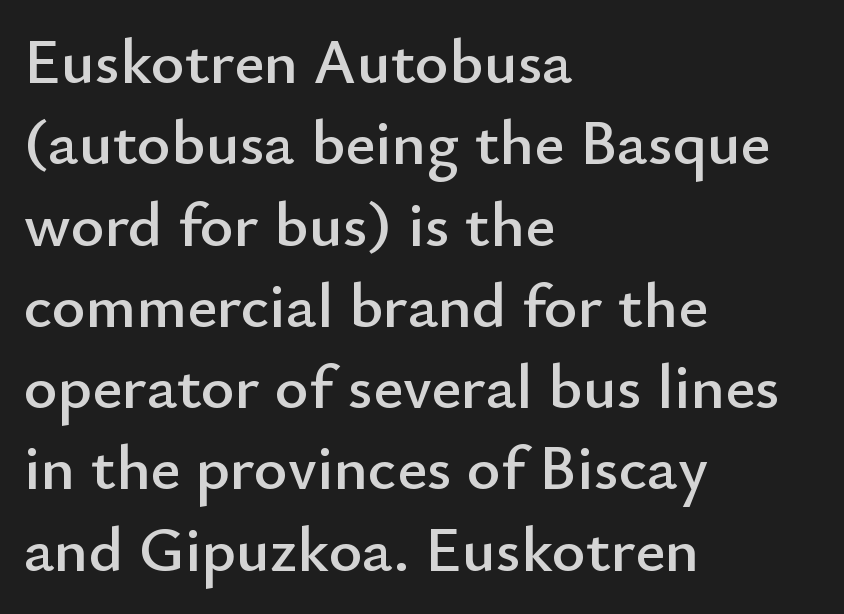
Q: Is the text italic (slanted)? A: No, it is upright.
Q: Is the typeface a serif or a sans-serif typeface? A: Sans-serif.
Q: Is the text underlined? A: No.
Q: How is the paragraph aligned? A: Left-aligned.
Q: Is the spacing between letters normal or unusually wide? A: Normal.
Q: Is the spacing between lines tight, normal or loose? A: Normal.
Q: Width (condensed, normal, or wide)? A: Normal.
Q: Stroke contrast? A: Low.
Q: x-height? A: Small.
Q: Monospaced? A: No.
